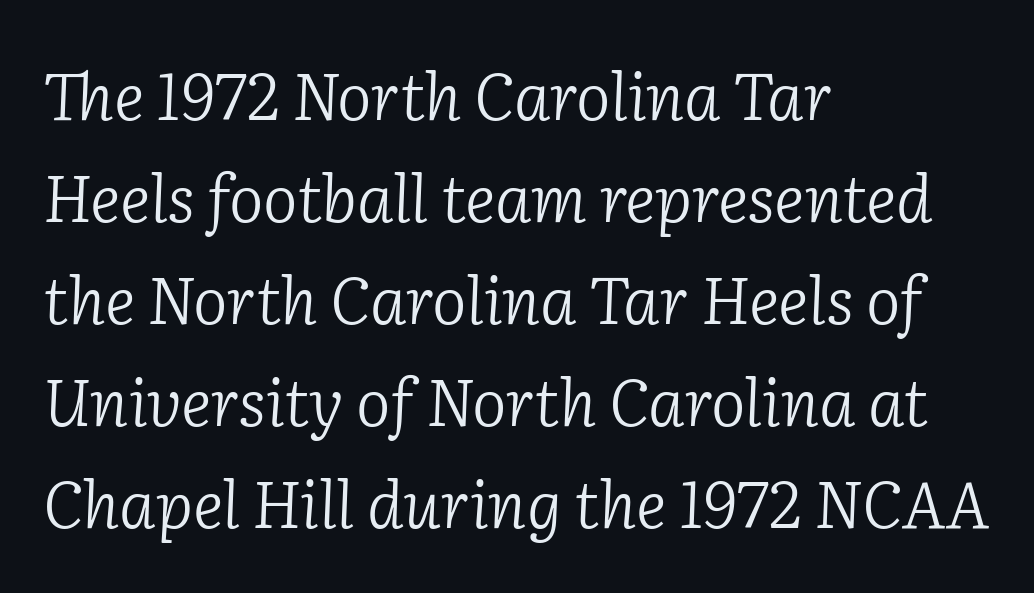
{"serif": "yes", "italic": "yes", "lean": "right", "slant_degrees": 2, "bold": "no", "weight": "light", "width": "normal", "stroke_contrast": "low", "x_height": "medium", "monospaced": "no", "underline": "no", "align": "left", "line_spacing": "normal", "line_spacing_ratio": 1.57, "letter_spacing": "normal", "letter_spacing_em": 0.0, "glyph_px": 65}
